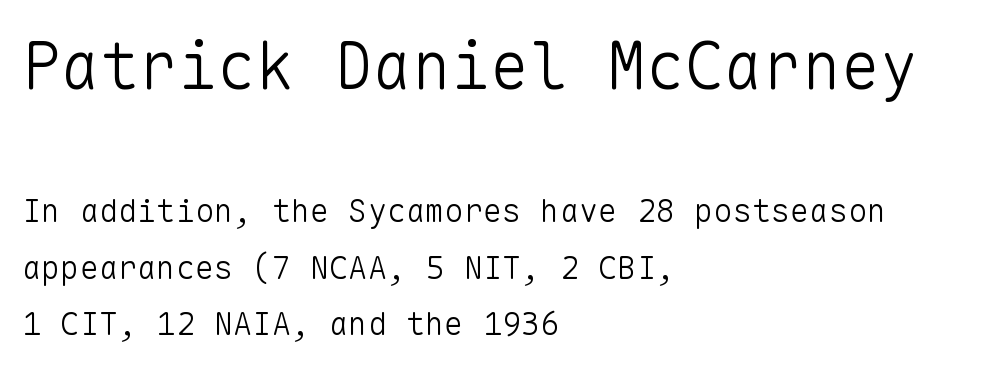
Looks like terminal output: every glyph gets an equal slot. Letterform terminals end flat and unadorned throughout the passage. Type without underlining. Honestly, the letter spacing is just normal — you wouldn't notice it. The letters stand straight up with perfectly vertical stems.
